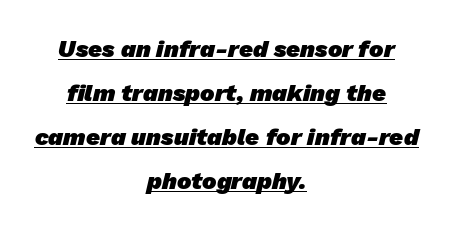
{"bold": "yes", "underline": "yes", "align": "center", "line_spacing_ratio": 1.83, "letter_spacing": "normal", "letter_spacing_em": 0.0, "glyph_px": 24}
